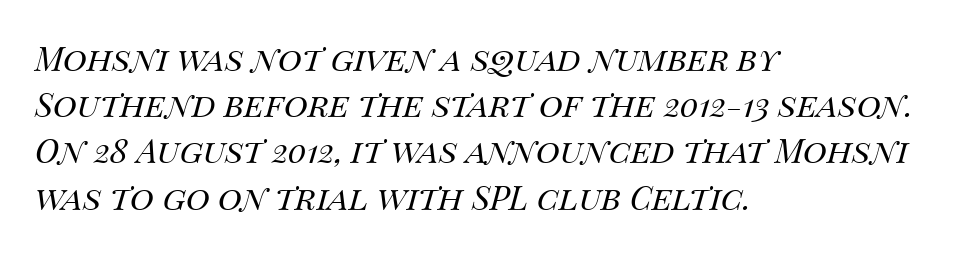
Baseline-to-baseline distance is the conventional proportion of letter height. A typesetter would call this proportional, since set widths differ per character. A student would call this left alignment; a typographer would say flush left, rag right. An italicized treatment has been applied to the whole sample. The passage shown is not underscored anywhere.
